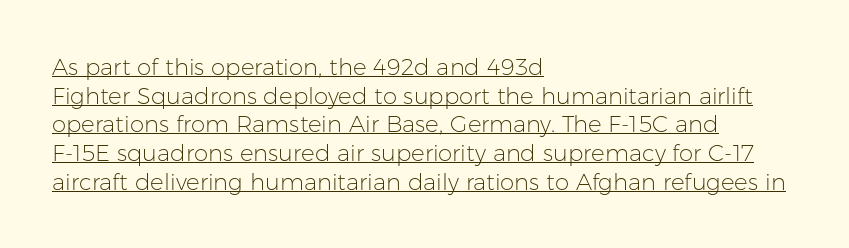
You could call the tracking neutral — neither tight nor loose. Does the lettering tilt? It doesn't — this is upright. Weight: regular or lighter. Reading down the block, your eye returns to a fixed left position each line. The glyphs are accompanied by a horizontal stroke just below them. Reading down the column, the eye jumps a familiar distance to each next line.
